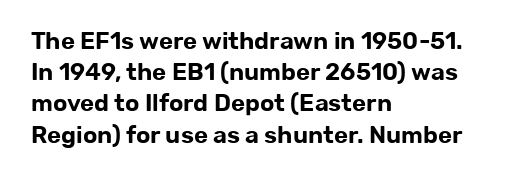
Q: Is the text italic (slanted)? A: No, it is upright.
Q: Is the text underlined? A: No.
Q: How is the paragraph aligned? A: Left-aligned.
Q: Is the spacing between letters normal or unusually wide? A: Normal.
Q: Is the spacing between lines tight, normal or loose? A: Normal.
